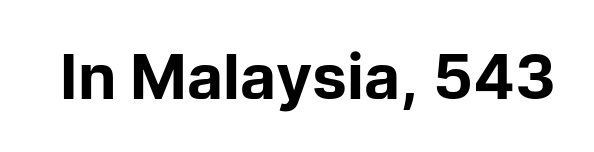
{"serif": "no", "italic": "no", "bold": "yes", "weight": "bold", "width": "normal", "stroke_contrast": "low", "x_height": "medium", "monospaced": "no", "underline": "no", "letter_spacing": "normal", "letter_spacing_em": 0.0, "glyph_px": 62}
